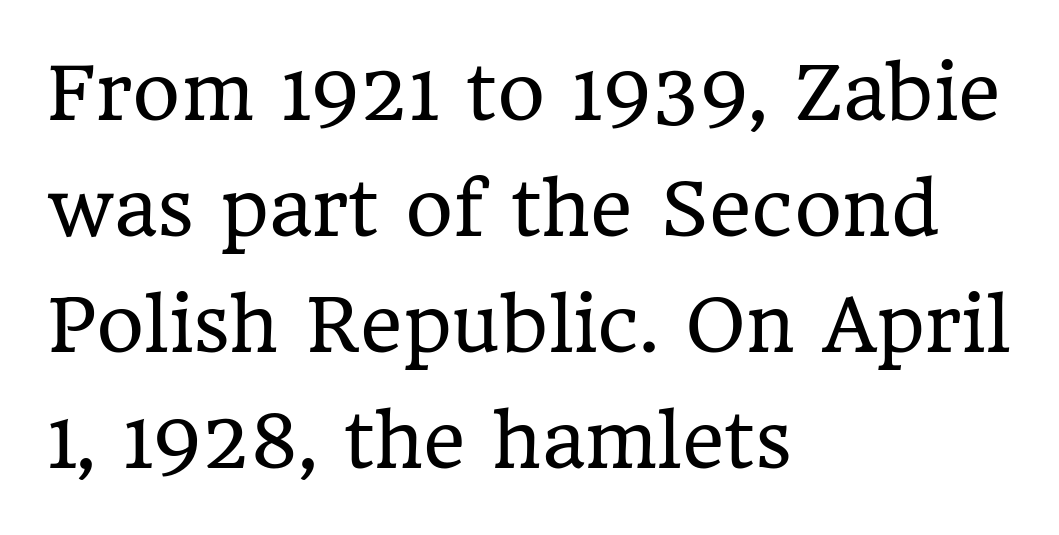
The image shows 73 px regular-weight serif type, upright; set left-aligned, normal line spacing (1.59x), normal letter spacing, not underlined; low stroke contrast and a medium x-height.
